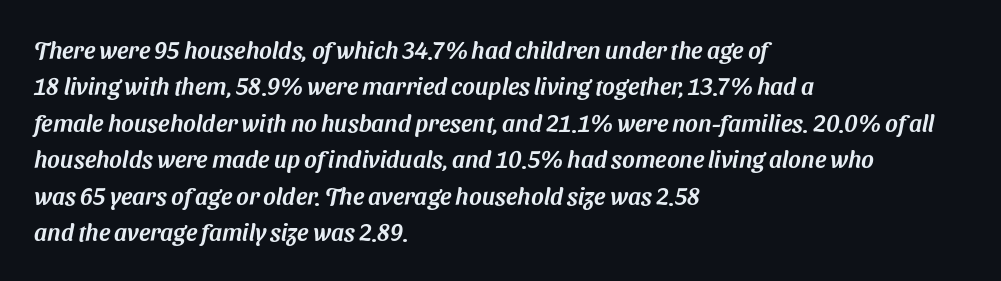
The image shows 24 px text type; set left-aligned, normal line spacing (1.52x), normal letter spacing, not underlined.
